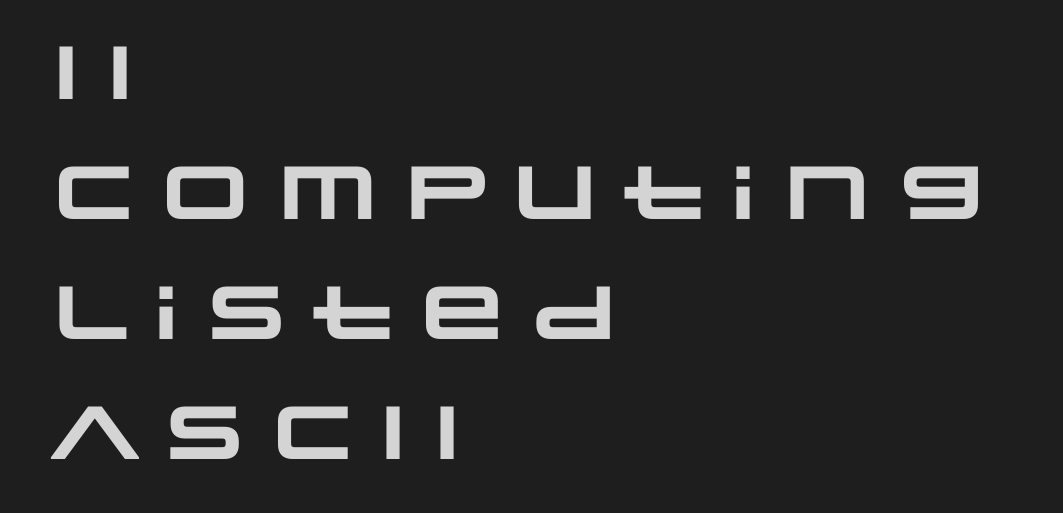
{"serif": "no", "bold": "yes", "weight": "heavy", "width": "wide", "stroke_contrast": "low", "x_height": "large", "monospaced": "no", "underline": "no", "align": "left", "line_spacing": "normal", "line_spacing_ratio": 1.6, "letter_spacing": "normal", "letter_spacing_em": 0.0, "glyph_px": 75}
